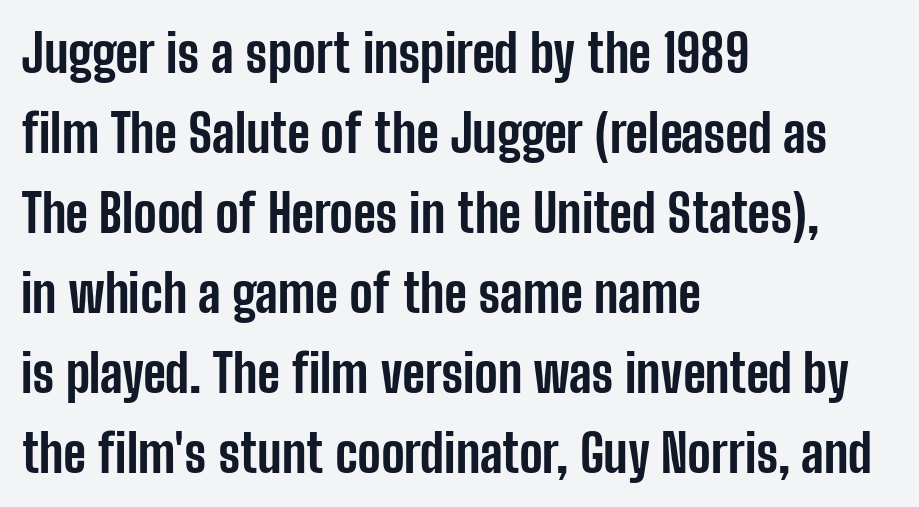
The image shows 52 px bold, condensed sans-serif type, upright; set left-aligned, normal line spacing (1.54x), normal letter spacing, not underlined; low stroke contrast and a medium x-height.
